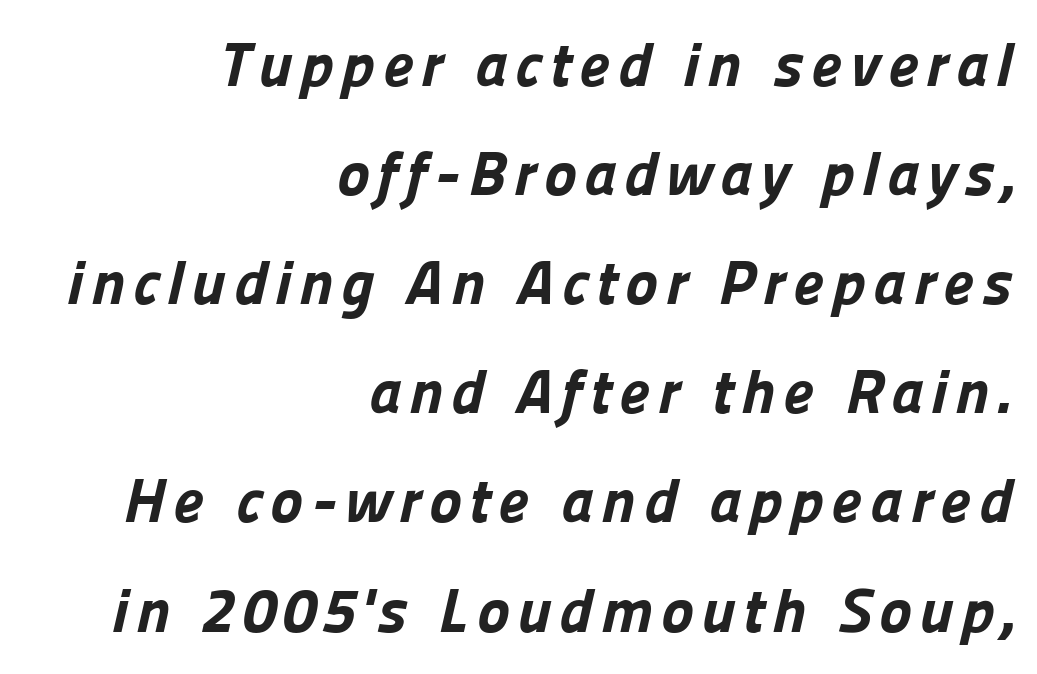
The image shows 62 px bold sans-serif type; set right-aligned, line spacing 1.76x, not underlined; low stroke contrast and a medium x-height.
